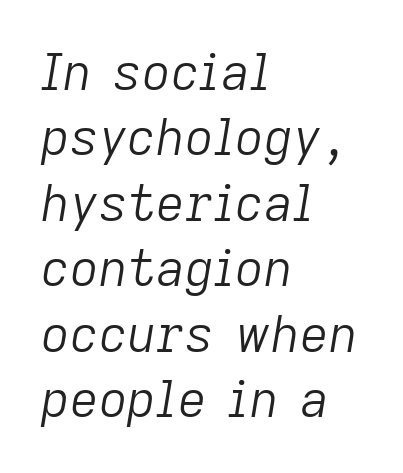
{"italic": "yes", "lean": "right", "slant_degrees": 9, "bold": "no", "weight": "light", "width": "normal", "stroke_contrast": "low", "x_height": "medium", "monospaced": "no", "underline": "no", "align": "left", "line_spacing": "normal", "line_spacing_ratio": 1.31, "letter_spacing": "normal", "letter_spacing_em": 0.0, "glyph_px": 50}
